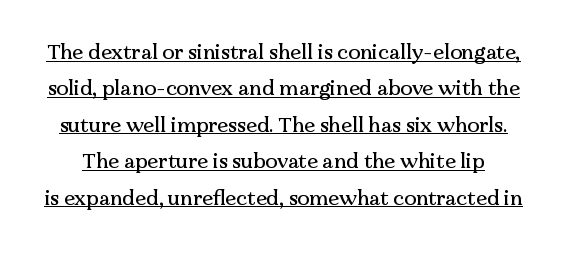
Q: Is the text italic (slanted)? A: No, it is upright.
Q: Is the text underlined? A: Yes.
Q: Is the spacing between letters normal or unusually wide? A: Normal.
